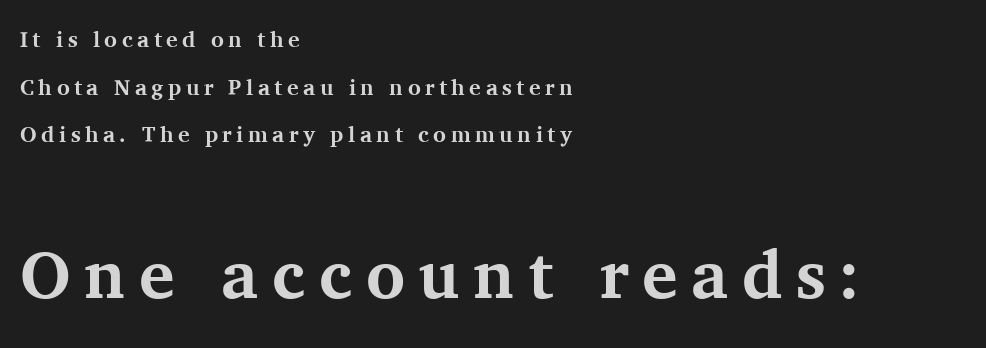
Q: Is the text bold? A: Yes.
Q: Is the text italic (slanted)? A: No, it is upright.
Q: Is the typeface a serif or a sans-serif typeface? A: Serif.
Q: Is the text underlined? A: No.
Q: How is the paragraph aligned? A: Left-aligned.
Q: Is the spacing between letters normal or unusually wide? A: Unusually wide.
Q: Is the spacing between lines tight, normal or loose? A: Loose.
Q: Which block of text is set in a larger size, the first (top) or the second (bottom)? A: The second (bottom) one.
Q: Width (condensed, normal, or wide)? A: Normal.
Q: Stroke contrast? A: Medium.
Q: x-height? A: Medium.
Q: Monospaced? A: No.
